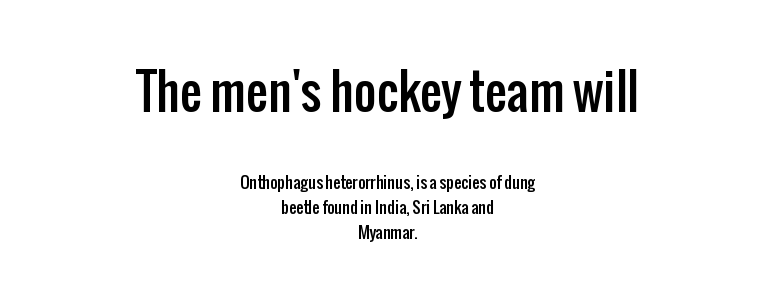
Baseline-to-baseline distance is the conventional proportion of letter height. Varying glyph widths throughout — classic text-font behaviour. In this sample the first text group is rendered at the bigger scale. Italic? Not at all — the glyphs are vertical. The rag falls on both sides of this text block equally.
